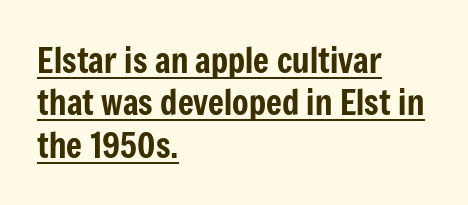
Q: Is the text italic (slanted)? A: No, it is upright.
Q: Is the typeface a serif or a sans-serif typeface? A: Sans-serif.
Q: Is the text underlined? A: Yes.
Q: How is the paragraph aligned? A: Left-aligned.
Q: Is the spacing between letters normal or unusually wide? A: Normal.
Q: Is the spacing between lines tight, normal or loose? A: Normal.
Q: Width (condensed, normal, or wide)? A: Condensed.
Q: Stroke contrast? A: Low.
Q: x-height? A: Medium.
Q: Monospaced? A: No.
